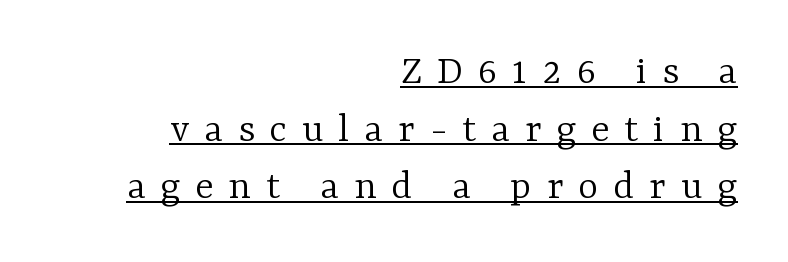
Q: Is the text bold? A: No.
Q: Is the text italic (slanted)? A: No, it is upright.
Q: Is the typeface a serif or a sans-serif typeface? A: Serif.
Q: Is the text underlined? A: Yes.
Q: How is the paragraph aligned? A: Right-aligned.
Q: Is the spacing between letters normal or unusually wide? A: Unusually wide.
Q: Is the spacing between lines tight, normal or loose? A: Normal.
Q: Width (condensed, normal, or wide)? A: Normal.
Q: Stroke contrast? A: Low.
Q: x-height? A: Medium.
Q: Monospaced? A: No.
